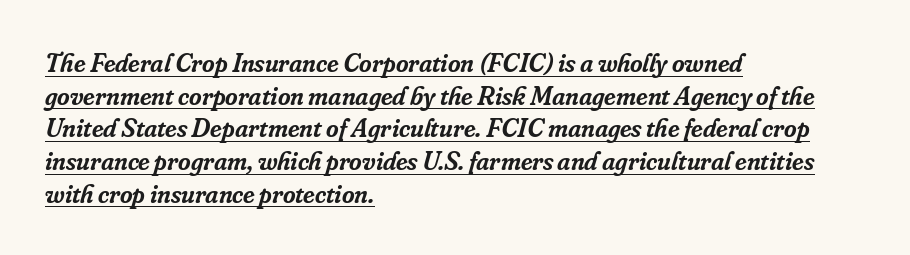
Notice how a bar underscores the lettering throughout. Typesetter's note: demi weight, one step under bold. Inter-character spacing is left at the font's built-in metrics. Horizontally, the lines are justified to the leading edge only. Characters are canted at an angle relative to the baseline's perpendicular.
